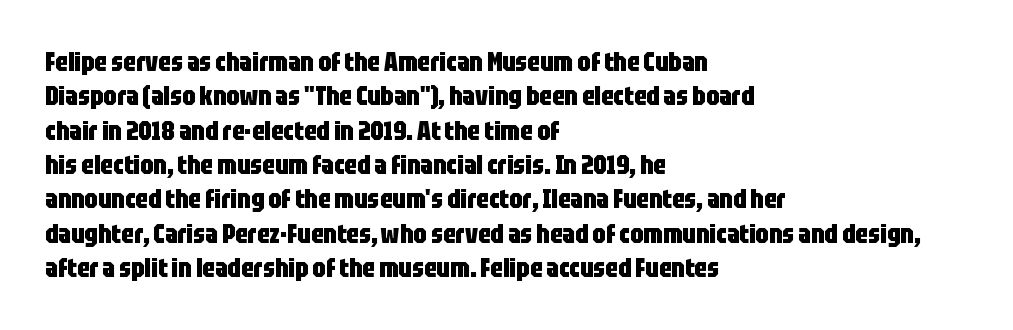
Q: Is the text bold? A: Yes.
Q: Is the text italic (slanted)? A: No, it is upright.
Q: Is the text underlined? A: No.
Q: How is the paragraph aligned? A: Left-aligned.
Q: Is the spacing between letters normal or unusually wide? A: Normal.
Q: Is the spacing between lines tight, normal or loose? A: Normal.
